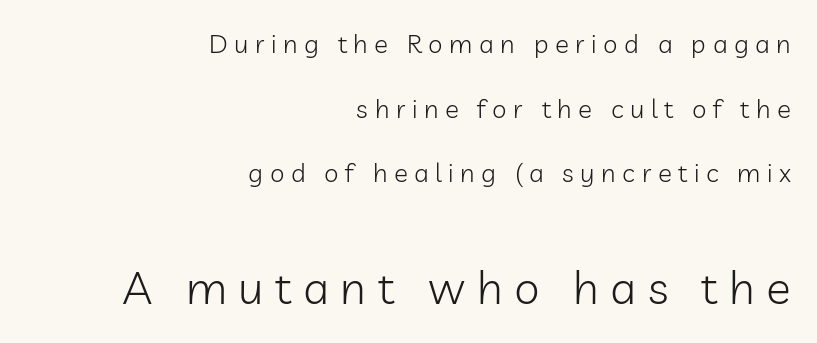
Does the leading feel generous? Absolutely, it's lavish. Line endings align vertically; line beginnings do not. Underline: absent. Unlike a traditional serif, this face leaves its strokes unadorned. Spacing verdict: proportional, widths tailored to each character.
